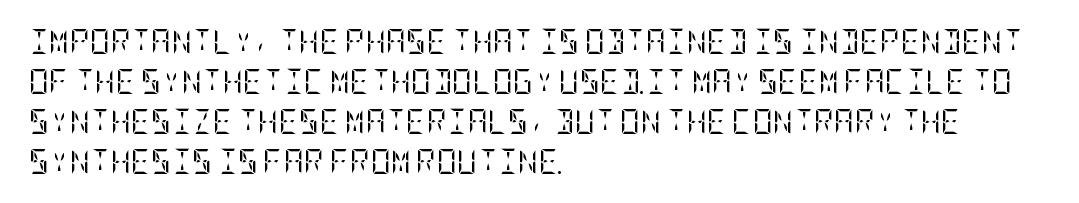
{"italic": "no", "bold": "no", "underline": "no", "align": "left", "line_spacing": "normal", "line_spacing_ratio": 1.6, "letter_spacing": "normal", "letter_spacing_em": 0.0, "glyph_px": 25}
